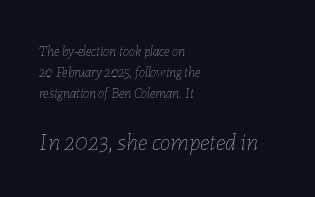
Q: Is the text bold? A: No.
Q: Is the text italic (slanted)? A: Yes, it leans right by about 7 degrees.
Q: Is the text underlined? A: No.
Q: How is the paragraph aligned? A: Left-aligned.
Q: Is the spacing between letters normal or unusually wide? A: Normal.
Q: Is the spacing between lines tight, normal or loose? A: Normal.
Q: Which block of text is set in a larger size, the first (top) or the second (bottom)? A: The second (bottom) one.
